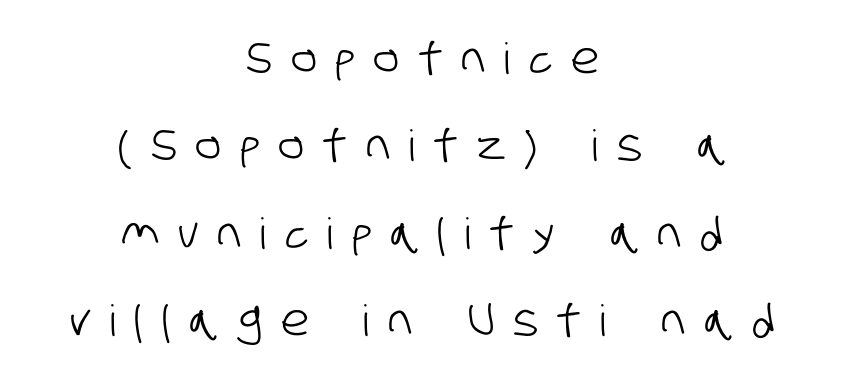
The face used here is proportionally spaced, like ordinary book or web type. Has an underline been added? It has not. Loosely led — the rows are spread out. Neither beginnings nor endings align; midpoints do. Classification — sans serif.
